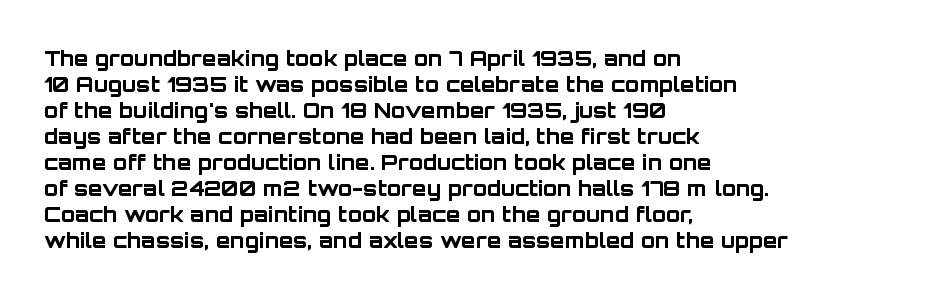
The image shows 21 px bold type, upright; set left-aligned, line spacing 1.24x, normal letter spacing, not underlined.
